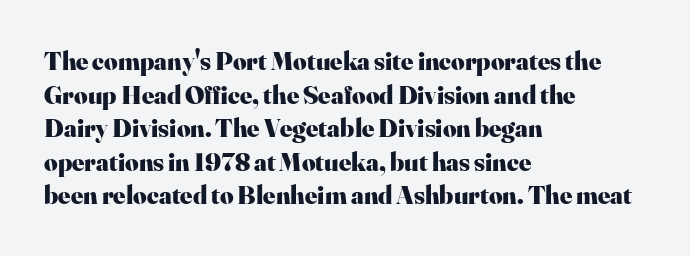
Regarding leading, the lines here are spaced in the standard way. Nothing unusual about the tracking: characters are spaced as the font intends. Clear beneath every line of the passage. The compositor pushed each line to the left boundary. Ascenders rise straight up at ninety degrees. The font is running at its bold setting.
